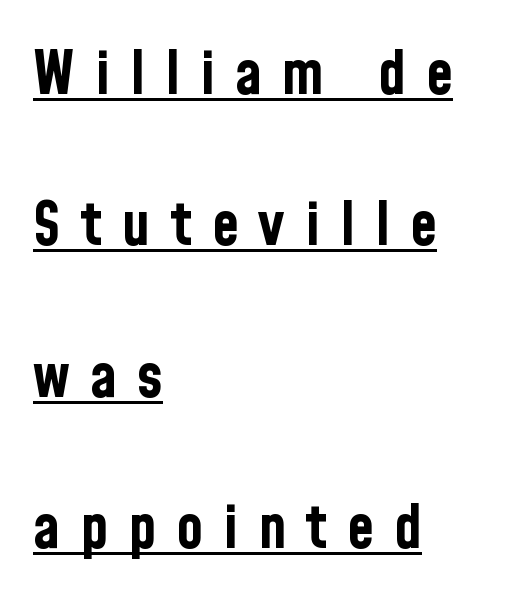
{"serif": "no", "italic": "no", "bold": "yes", "weight": "bold", "width": "condensed", "stroke_contrast": "low", "x_height": "medium", "monospaced": "no", "underline": "yes", "align": "left", "line_spacing": "loose", "line_spacing_ratio": 2.48, "letter_spacing": "wide", "letter_spacing_em": 0.33, "glyph_px": 61}
